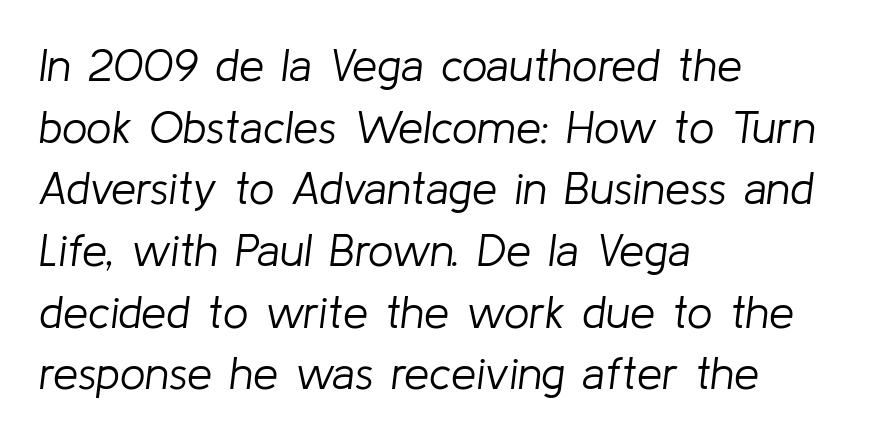
{"italic": "yes", "lean": "right", "slant_degrees": 8, "bold": "no", "weight": "light", "width": "normal", "stroke_contrast": "low", "x_height": "medium", "monospaced": "no", "underline": "no", "align": "left", "line_spacing": "normal", "line_spacing_ratio": 1.37, "letter_spacing": "normal", "letter_spacing_em": 0.0, "glyph_px": 45}
